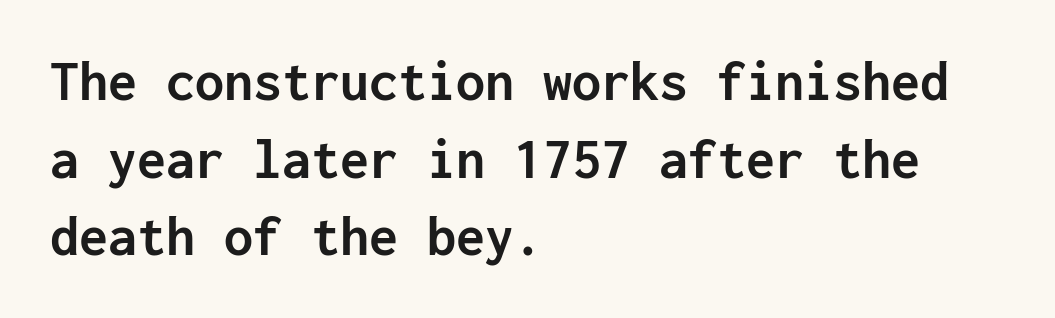
{"serif": "no", "italic": "no", "bold": "yes", "weight": "semibold", "width": "normal", "stroke_contrast": "low", "x_height": "medium", "monospaced": "yes", "underline": "no", "align": "left", "line_spacing": "normal", "line_spacing_ratio": 1.34, "letter_spacing": "normal", "letter_spacing_em": 0.0, "glyph_px": 58}
